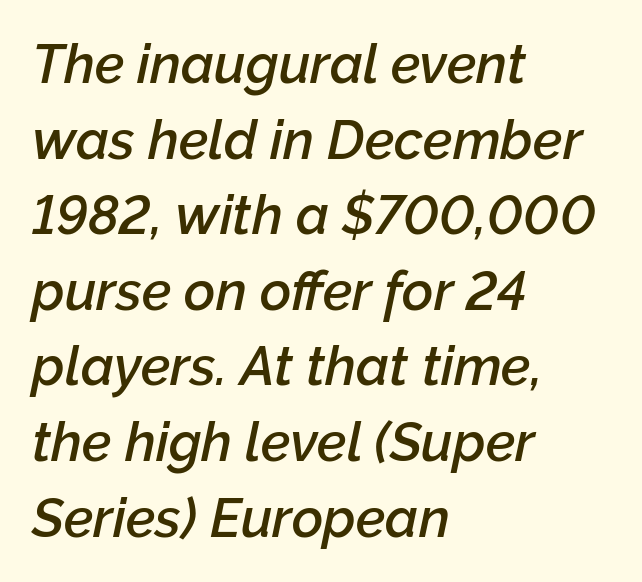
Q: Is the text bold? A: Semi-bold.
Q: Is the text italic (slanted)? A: Yes, it leans right by about 12 degrees.
Q: Is the text underlined? A: No.
Q: How is the paragraph aligned? A: Left-aligned.
Q: Is the spacing between letters normal or unusually wide? A: Normal.
Q: Is the spacing between lines tight, normal or loose? A: Normal.
Q: Width (condensed, normal, or wide)? A: Normal.
Q: Stroke contrast? A: Low.
Q: x-height? A: Medium.
Q: Monospaced? A: No.
